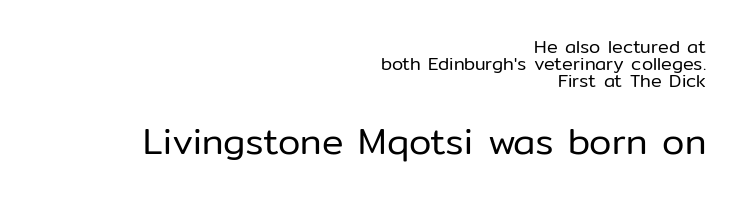
Q: Is the text bold? A: No.
Q: Is the text italic (slanted)? A: No, it is upright.
Q: Is the typeface a serif or a sans-serif typeface? A: Sans-serif.
Q: Is the text underlined? A: No.
Q: How is the paragraph aligned? A: Right-aligned.
Q: Is the spacing between letters normal or unusually wide? A: Normal.
Q: Is the spacing between lines tight, normal or loose? A: Tight.
Q: Which block of text is set in a larger size, the first (top) or the second (bottom)? A: The second (bottom) one.
Q: Width (condensed, normal, or wide)? A: Normal.
Q: Stroke contrast? A: Low.
Q: x-height? A: Medium.
Q: Monospaced? A: No.
